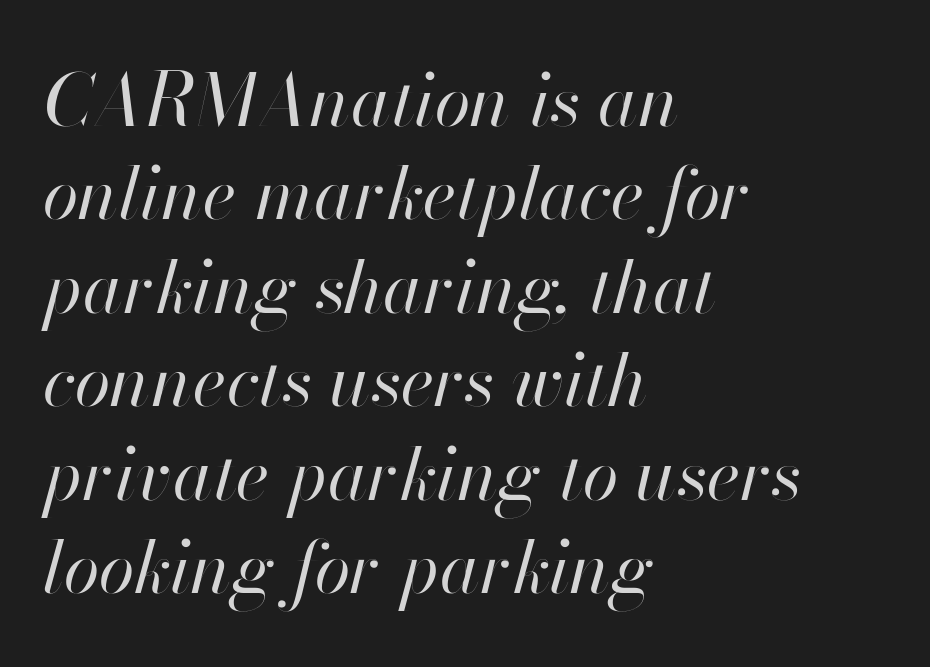
Q: Is the text bold? A: No.
Q: Is the text italic (slanted)? A: Yes, it leans right by about 13 degrees.
Q: Is the text underlined? A: No.
Q: How is the paragraph aligned? A: Left-aligned.
Q: Is the spacing between letters normal or unusually wide? A: Normal.
Q: Is the spacing between lines tight, normal or loose? A: Normal.
Q: Width (condensed, normal, or wide)? A: Normal.
Q: Stroke contrast? A: High.
Q: x-height? A: Small.
Q: Monospaced? A: No.
